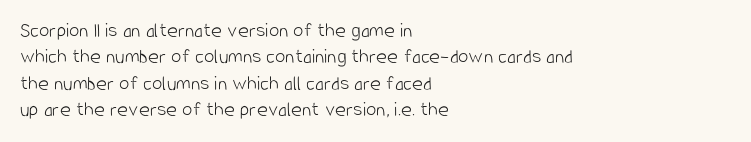
Q: Is the text bold? A: No.
Q: Is the text italic (slanted)? A: No, it is upright.
Q: Is the text underlined? A: No.
Q: How is the paragraph aligned? A: Left-aligned.
Q: Is the spacing between letters normal or unusually wide? A: Normal.
Q: Is the spacing between lines tight, normal or loose? A: Normal.
